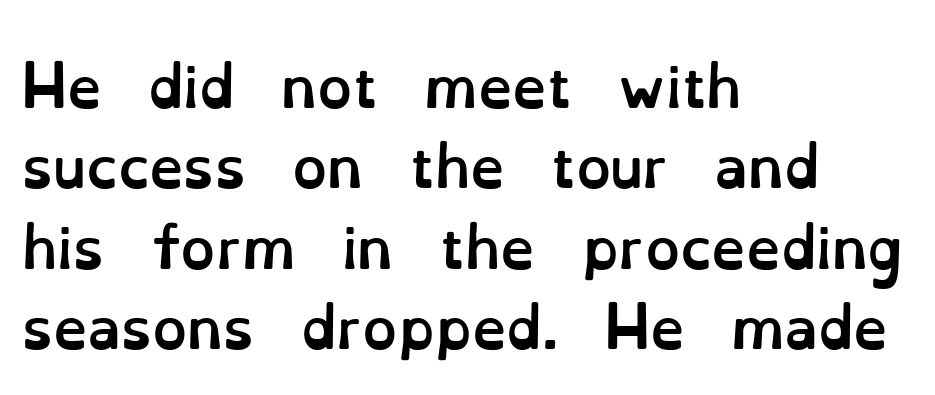
Q: Is the text bold? A: Yes.
Q: Is the text italic (slanted)? A: No, it is upright.
Q: Is the text underlined? A: No.
Q: How is the paragraph aligned? A: Left-aligned.
Q: Is the spacing between letters normal or unusually wide? A: Normal.
Q: Is the spacing between lines tight, normal or loose? A: Normal.
Q: Width (condensed, normal, or wide)? A: Normal.
Q: Stroke contrast? A: Low.
Q: x-height? A: Small.
Q: Monospaced? A: No.
